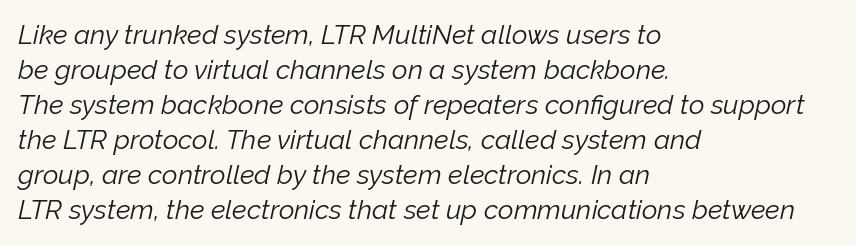
The image shows 27 px text type, italic (leaning right); set left-aligned, normal line spacing (1.3x), normal letter spacing, not underlined.
